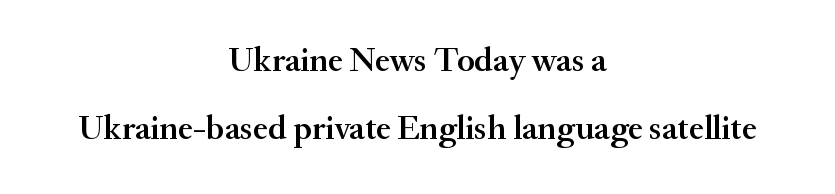
The image shows 34 px semibold serif type, upright; set centered, loose line spacing (2.01x), normal letter spacing, not underlined; medium stroke contrast and a small x-height.
